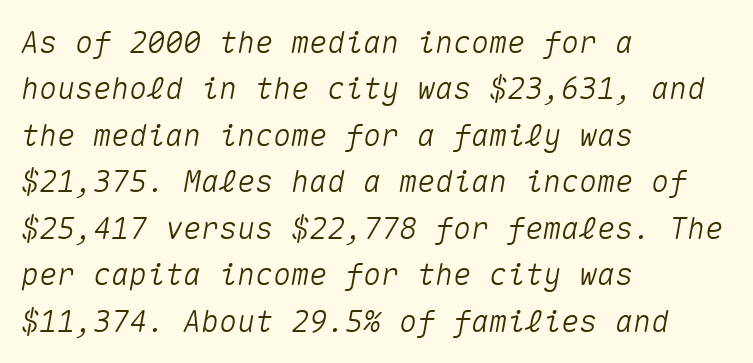
The image shows 30 px text type, italic (leaning right), monospaced; set left-aligned, normal line spacing (1.55x), normal letter spacing, not underlined; medium stroke contrast and a medium x-height.
